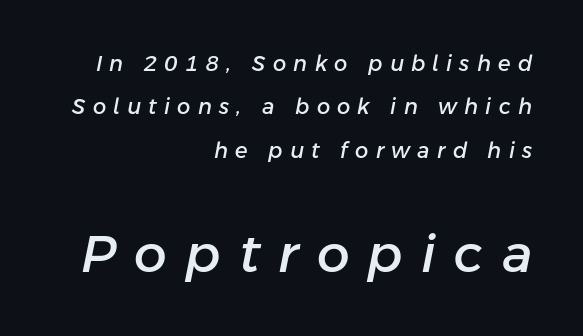
Q: Is the text italic (slanted)? A: Yes, it leans right by about 11 degrees.
Q: Is the text underlined? A: No.
Q: How is the paragraph aligned? A: Right-aligned.
Q: Is the spacing between letters normal or unusually wide? A: Unusually wide.
Q: Is the spacing between lines tight, normal or loose? A: Loose.
Q: Which block of text is set in a larger size, the first (top) or the second (bottom)? A: The second (bottom) one.
Q: Width (condensed, normal, or wide)? A: Normal.
Q: Stroke contrast? A: Low.
Q: x-height? A: Medium.
Q: Monospaced? A: No.
